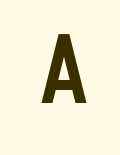
A clean baseline with only descenders dipping below it. Note: no serifs on the glyphs. How are the letters spaced? Widely, with obvious added tracking. This sample uses an upright cut, with every glyph sitting square on the baseline. Think of a printed novel: that variable character pitch is what you see here.
